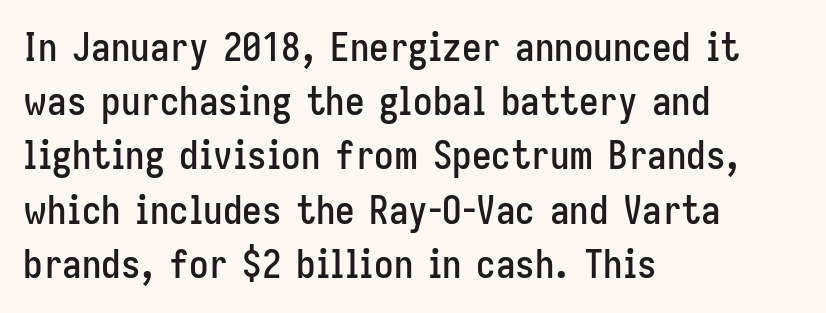
The image shows 39 px condensed sans-serif type, upright; set left-aligned, normal line spacing (1.39x), normal letter spacing, not underlined; low stroke contrast and a medium x-height.
